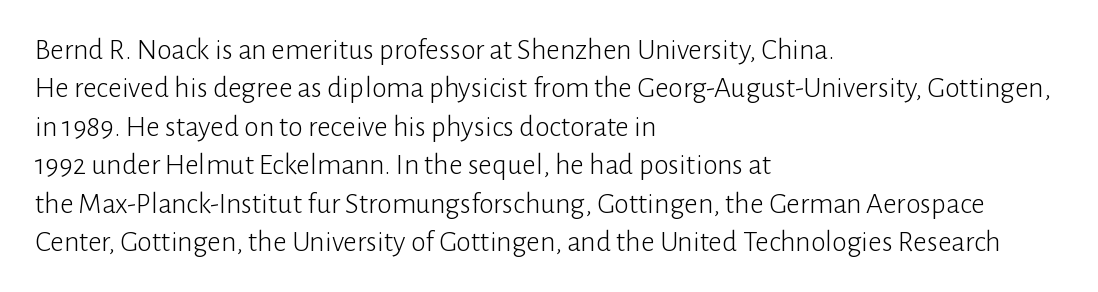
Q: Is the text bold? A: No.
Q: Is the text italic (slanted)? A: No, it is upright.
Q: Is the typeface a serif or a sans-serif typeface? A: Sans-serif.
Q: Is the text underlined? A: No.
Q: How is the paragraph aligned? A: Left-aligned.
Q: Is the spacing between letters normal or unusually wide? A: Normal.
Q: Is the spacing between lines tight, normal or loose? A: Normal.
Q: Width (condensed, normal, or wide)? A: Normal.
Q: Stroke contrast? A: Low.
Q: x-height? A: Medium.
Q: Monospaced? A: No.
